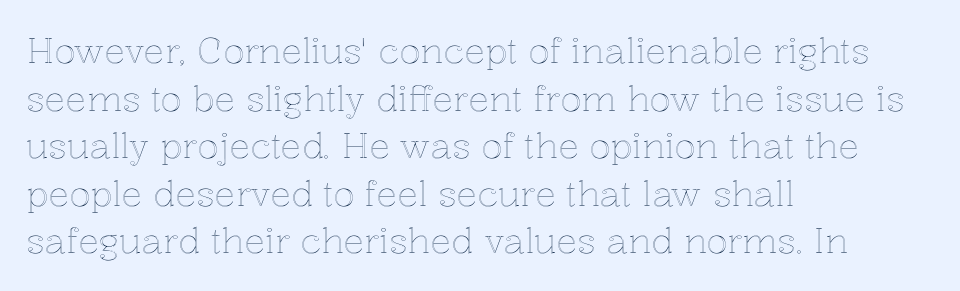
{"italic": "no", "width": "normal", "x_height": "medium", "monospaced": "no", "underline": "no", "align": "left", "line_spacing": "normal", "line_spacing_ratio": 1.36, "letter_spacing": "normal", "letter_spacing_em": 0.0, "glyph_px": 35}
